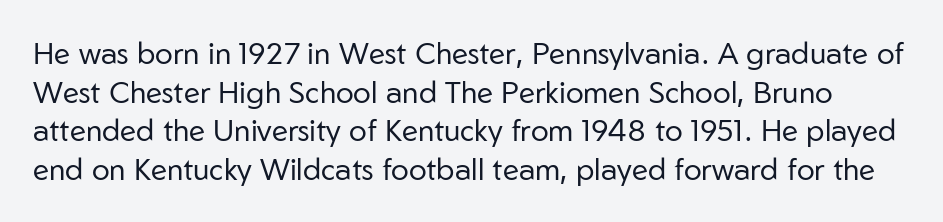
Q: Is the text bold? A: No.
Q: Is the text italic (slanted)? A: No, it is upright.
Q: Is the typeface a serif or a sans-serif typeface? A: Sans-serif.
Q: Is the text underlined? A: No.
Q: Is the spacing between letters normal or unusually wide? A: Normal.
Q: Is the spacing between lines tight, normal or loose? A: Normal.
Q: Width (condensed, normal, or wide)? A: Normal.
Q: Stroke contrast? A: Low.
Q: x-height? A: Medium.
Q: Monospaced? A: No.
